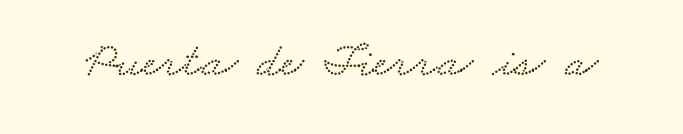
Q: Is the text underlined? A: No.
Q: Is the spacing between letters normal or unusually wide? A: Normal.
Q: Width (condensed, normal, or wide)? A: Wide.
Q: Stroke contrast? A: Low.
Q: x-height? A: Small.
Q: Monospaced? A: No.
